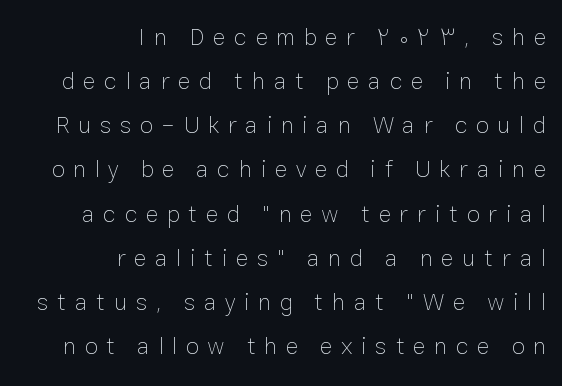
Q: Is the text bold? A: No.
Q: Is the text italic (slanted)? A: No, it is upright.
Q: Is the text underlined? A: No.
Q: How is the paragraph aligned? A: Right-aligned.
Q: Is the spacing between letters normal or unusually wide? A: Unusually wide.
